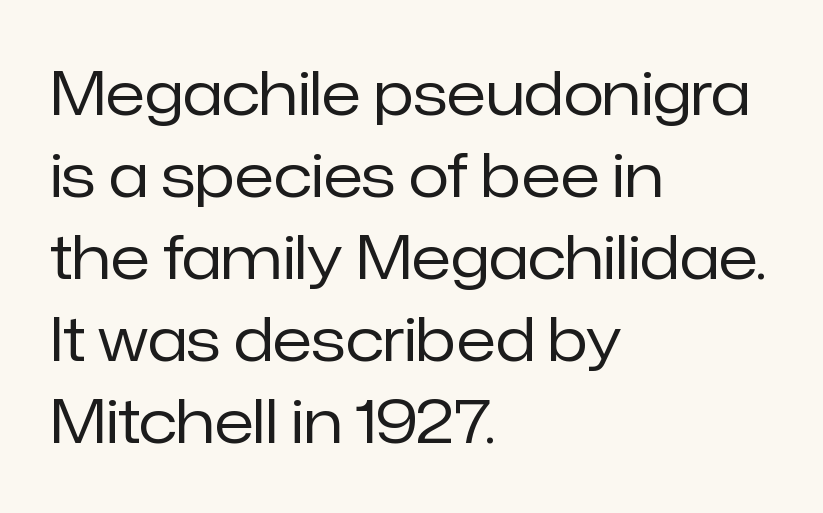
Q: Is the text bold? A: No.
Q: Is the text italic (slanted)? A: No, it is upright.
Q: Is the typeface a serif or a sans-serif typeface? A: Sans-serif.
Q: Is the text underlined? A: No.
Q: How is the paragraph aligned? A: Left-aligned.
Q: Is the spacing between letters normal or unusually wide? A: Normal.
Q: Is the spacing between lines tight, normal or loose? A: Normal.
Q: Width (condensed, normal, or wide)? A: Normal.
Q: Stroke contrast? A: Low.
Q: x-height? A: Medium.
Q: Monospaced? A: No.
